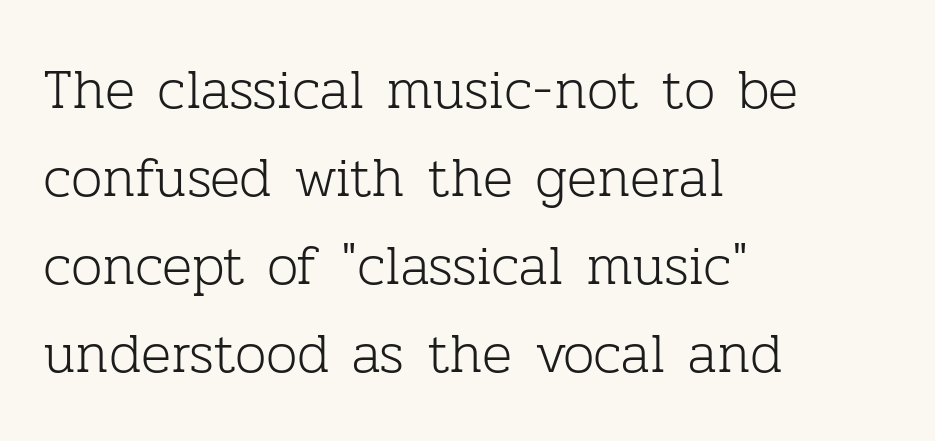
The typesetter chose a ragged-right arrangement here. Notice how the stems are strictly vertical — no italics here. Just letters on the line, the space beneath them empty. Spacing verdict: proportional, widths tailored to each character.
